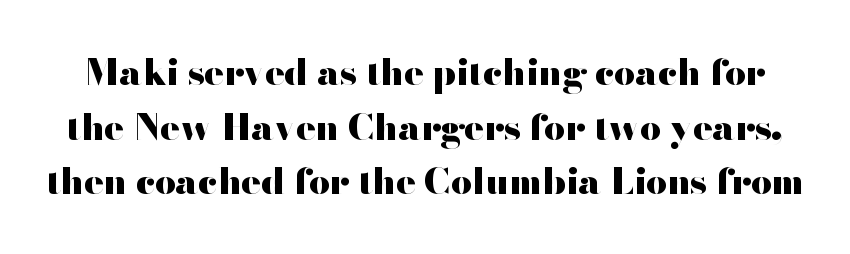
Glyph-to-glyph distance matches everyday printed text. Plenty of ink on the page — the face is bold. You can tell it's not italic because the verticals are truly vertical. The font family rendered here belongs to the sans-serif group.
